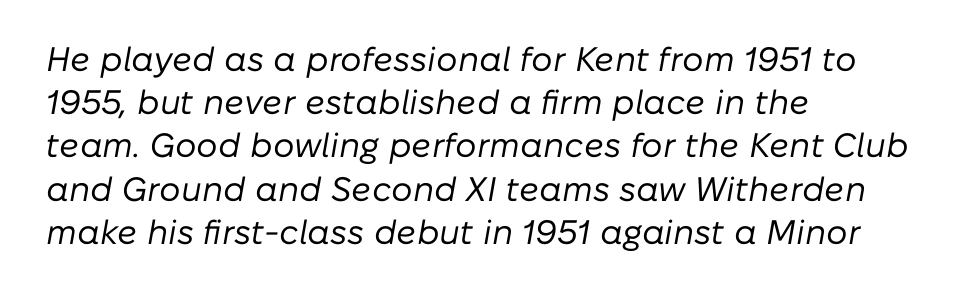
The image shows 34 px regular-weight type, italic (leaning right); set left-aligned, normal line spacing (1.27x), normal letter spacing, not underlined; low stroke contrast and a medium x-height.
